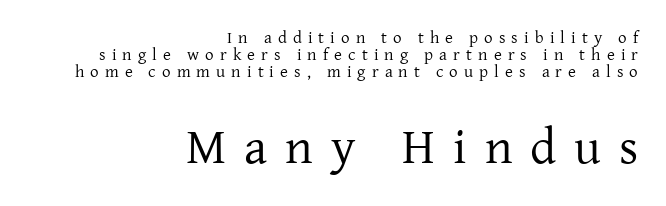
The image shows 50 px regular-weight serif type, upright; set right-aligned, tight line spacing (1.0x), unusually wide letter spacing (+0.36 em), not underlined; the second (bottom) block is 2.94x larger; low stroke contrast and a medium x-height.
